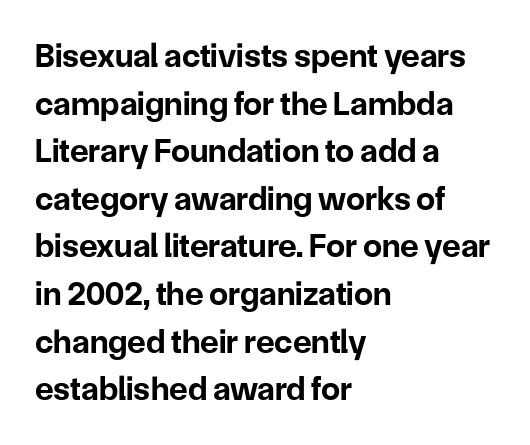
Spacing verdict: proportional, widths tailored to each character. Spacing between characters is what you'd get straight out of the box. Plenty of ink on the page — the face is bold. The typeface chosen for these lines omits serifs. The rows are spaced the way most documents space them. The rag falls on the right side of this text block.
